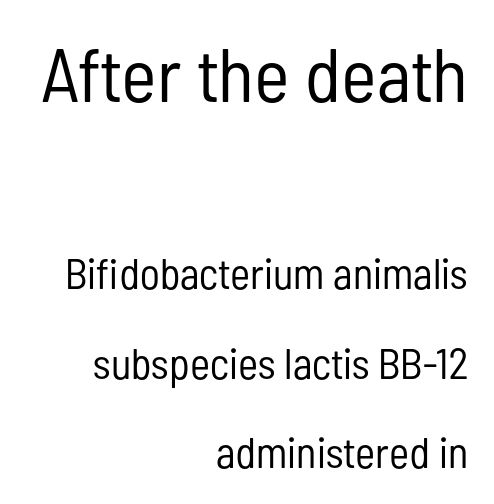
Proportional: the letters do not fall into vertical columns. The lines are spread far apart with generous leading. Ordinary non-slanted type is in use. Serif or sans? Sans — the stroke terminals are bare.
